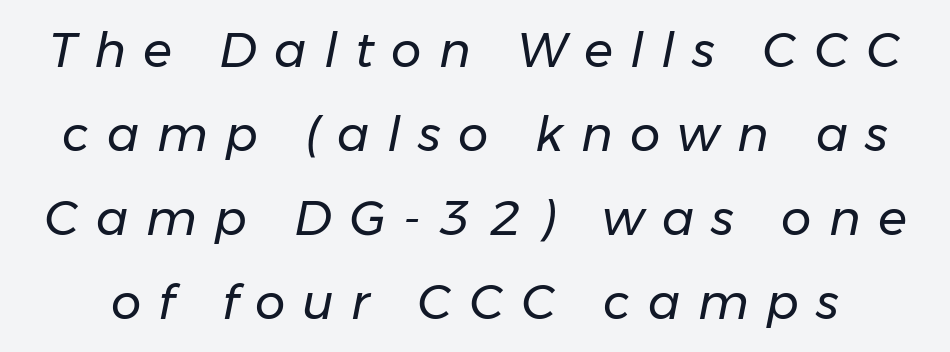
The image shows 48 px regular-weight type, italic (leaning right); set line spacing 1.75x, unusually wide letter spacing (+0.36 em), not underlined; low stroke contrast and a medium x-height.
